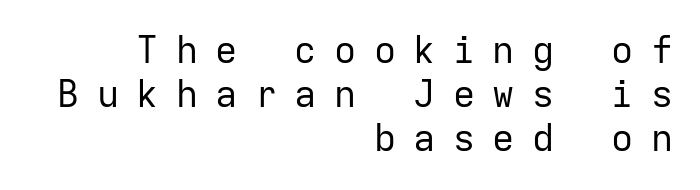
Q: Is the text bold? A: No.
Q: Is the text italic (slanted)? A: No, it is upright.
Q: Is the typeface a serif or a sans-serif typeface? A: Sans-serif.
Q: Is the text underlined? A: No.
Q: How is the paragraph aligned? A: Right-aligned.
Q: Is the spacing between letters normal or unusually wide? A: Unusually wide.
Q: Width (condensed, normal, or wide)? A: Normal.
Q: Stroke contrast? A: Low.
Q: x-height? A: Medium.
Q: Monospaced? A: Yes.
